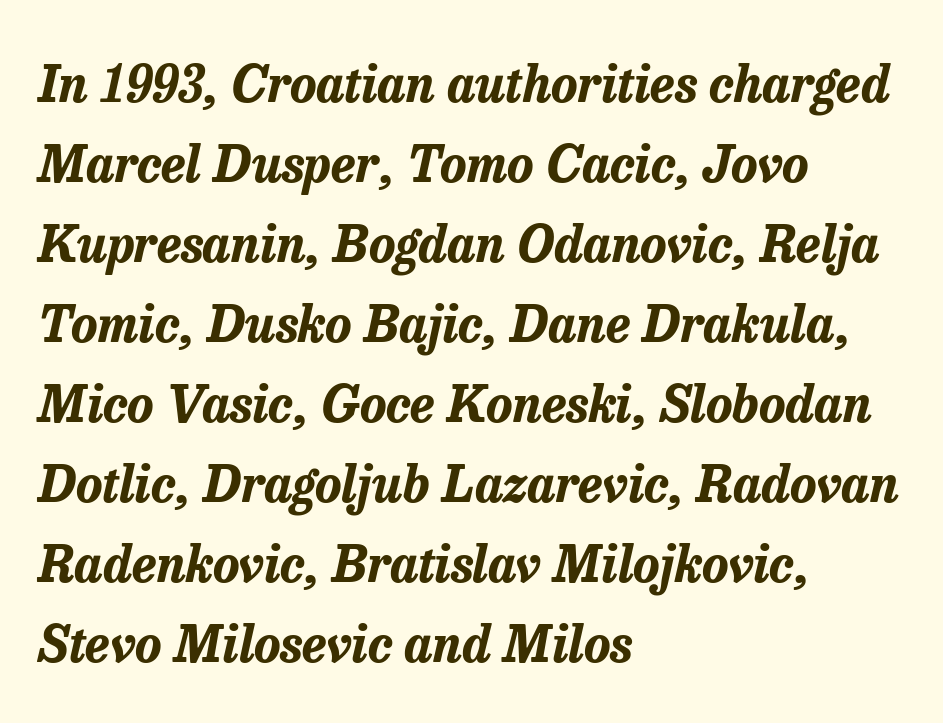
A bare baseline throughout the passage. Do the characters align in a grid? No, the font is proportional. Thick stems and heavy bowls — unmistakably bold. Which margin do the lines hug? The left one — the right edge is uneven. Short note: letters normally spaced.
